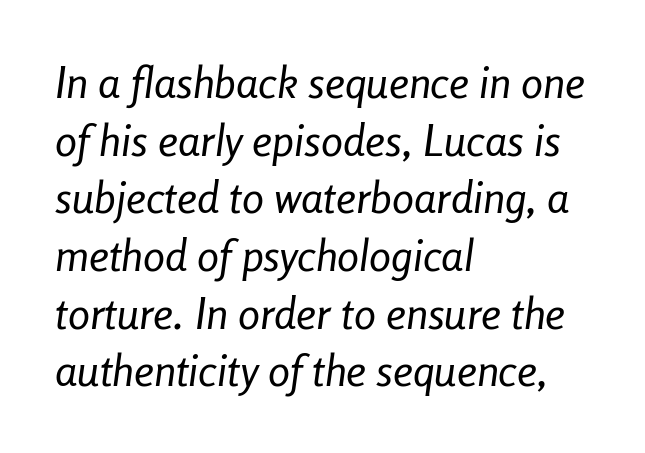
The image shows 44 px regular-weight, condensed type, italic (leaning right); set left-aligned, normal line spacing (1.31x), normal letter spacing, not underlined; low stroke contrast and a medium x-height.
